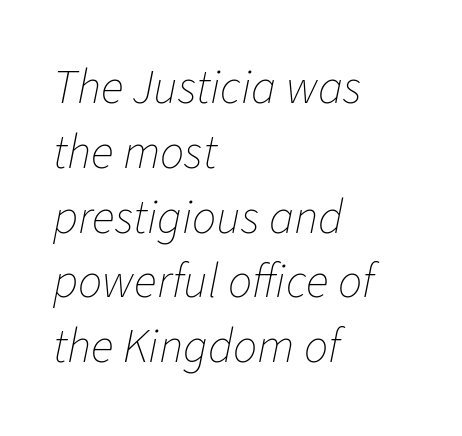
Type without underlining. Is this a heavy cut? Hardly; it is regular or lighter. Looks like regular typesetting: each glyph gets only the width it needs. Each line starts at the same left margin while the right side varies. How are the letters spaced? Ordinarily, with no added tracking. This sample keeps an unexceptional amount of space between lines.
